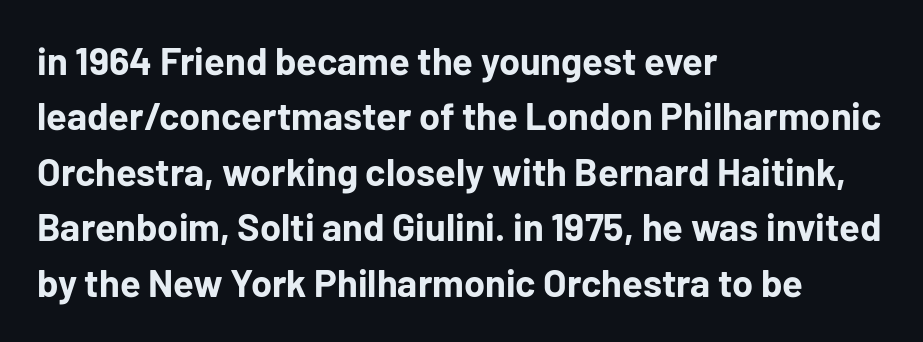
Standard letterfit; no display-style spreading of the glyphs. I'd call this a sans setting — the letters go barefoot. The lettering holds an erect, upright posture throughout. Students, observe: this is what conventionally led text looks like. These lines carry a lot of weight — the face is fully bold. Think of a printed novel: that variable character pitch is what you see here.
